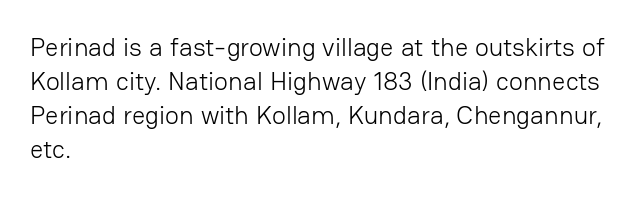
{"italic": "no", "bold": "no", "underline": "no", "align": "left", "line_spacing": "normal", "line_spacing_ratio": 1.31, "letter_spacing": "normal", "letter_spacing_em": 0.0, "glyph_px": 26}
